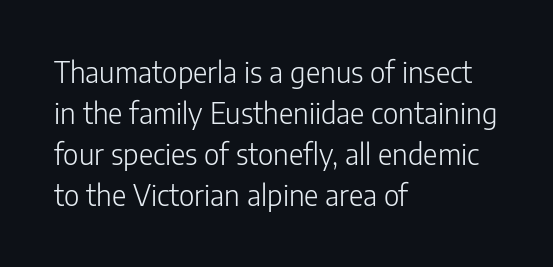
The image shows 28 px light sans-serif type, upright; set left-aligned, normal line spacing (1.46x), normal letter spacing, not underlined; low stroke contrast and a medium x-height.
